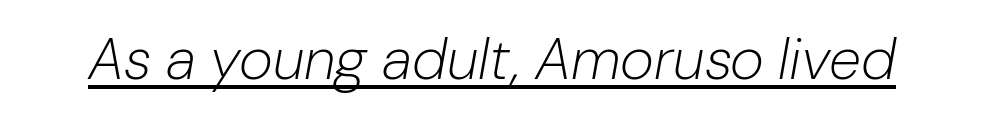
{"italic": "yes", "lean": "right", "slant_degrees": 10, "bold": "no", "weight": "light", "width": "normal", "stroke_contrast": "low", "x_height": "medium", "monospaced": "no", "underline": "yes", "letter_spacing": "normal", "letter_spacing_em": 0.0, "glyph_px": 58}
